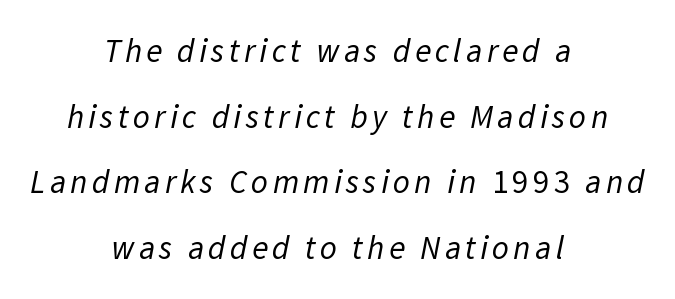
The image shows 33 px regular-weight sans-serif type; set centered, loose line spacing (1.99x), not underlined; low stroke contrast and a medium x-height.
